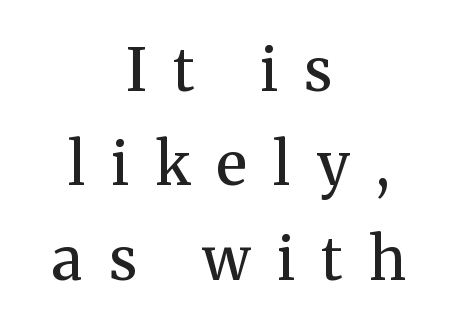
{"serif": "yes", "italic": "no", "bold": "semi", "weight": "semibold", "width": "normal", "stroke_contrast": "medium", "x_height": "medium", "monospaced": "no", "underline": "no", "align": "center", "line_spacing": "normal", "line_spacing_ratio": 1.6, "letter_spacing": "wide", "letter_spacing_em": 0.45, "glyph_px": 59}
